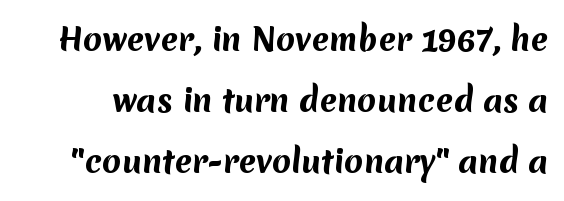
Q: Is the text bold? A: Yes.
Q: Is the typeface a serif or a sans-serif typeface? A: Sans-serif.
Q: Is the text underlined? A: No.
Q: Is the spacing between letters normal or unusually wide? A: Normal.
Q: Is the spacing between lines tight, normal or loose? A: Loose.
Q: Width (condensed, normal, or wide)? A: Normal.
Q: Stroke contrast? A: Medium.
Q: x-height? A: Medium.
Q: Monospaced? A: No.
